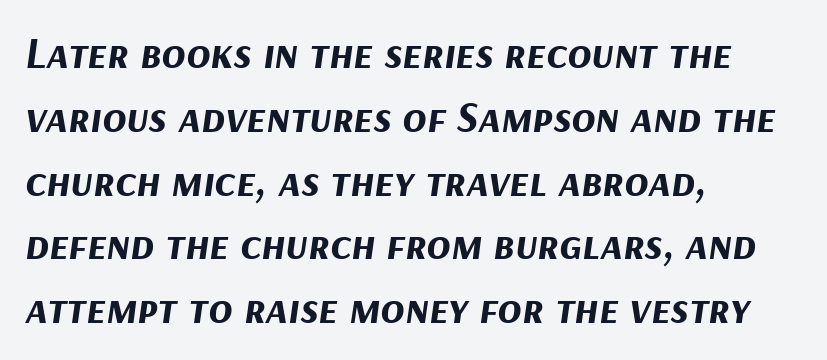
{"italic": "yes", "lean": "right", "slant_degrees": 9, "bold": "yes", "weight": "bold", "width": "normal", "stroke_contrast": "medium", "x_height": "medium", "monospaced": "no", "underline": "no", "align": "left", "line_spacing": "normal", "line_spacing_ratio": 1.45, "letter_spacing": "normal", "letter_spacing_em": 0.0, "glyph_px": 44}
